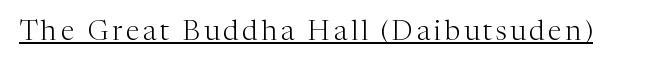
The letters carry serifs — small finishing strokes at the ends of their stems. Proportional: the letters do not fall into vertical columns. The weight would be labelled regular, book, light, or lighter still. Beneath each row of characters lies a ruled line.
